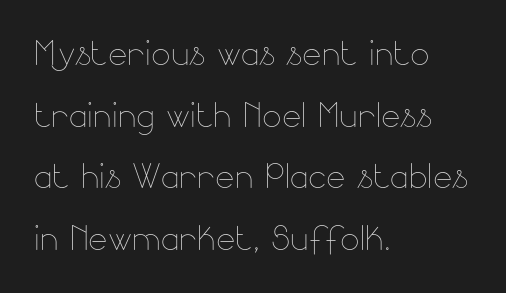
A typesetter would call this proportional, since set widths differ per character. Horizontal alignment here is leftward, the default for most running prose. Regular leading. Glyph-to-glyph distance matches everyday printed text. Nobody drew a line under any word here. Heaviness? Minimal to ordinary, like unemphasized prose.
